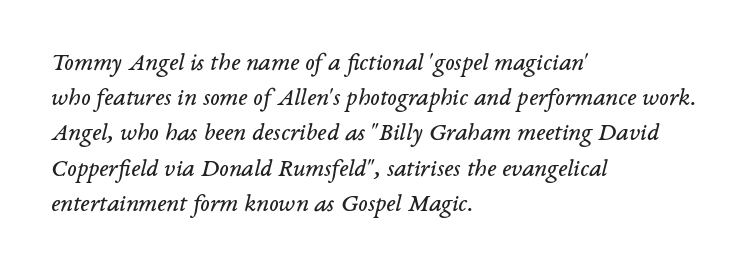
This sample is left-justified, so line endings fall wherever the words run out. The gap between lines stays unmarked. Is there much room between lines? A standard amount, neither cramped nor airy. Stem width sits at or under what a default text font uses. These lines keep a tight, regular rhythm from letter to letter.
